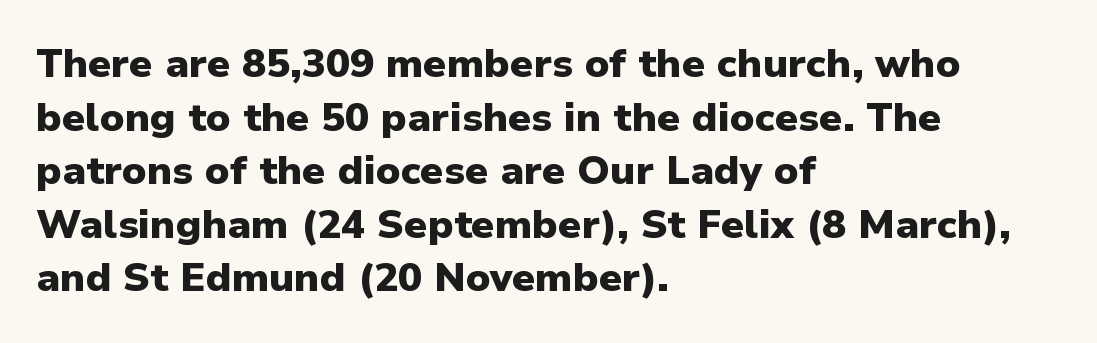
The image shows 40 px heavy sans-serif type, upright; set left-aligned, normal line spacing (1.34x), normal letter spacing, not underlined; low stroke contrast and a medium x-height.
